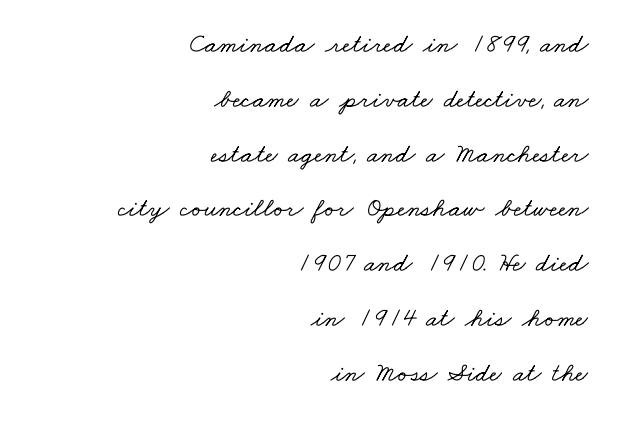
{"underline": "no", "align": "right", "line_spacing": "loose", "line_spacing_ratio": 2.03, "letter_spacing": "normal", "letter_spacing_em": 0.0, "glyph_px": 27}
